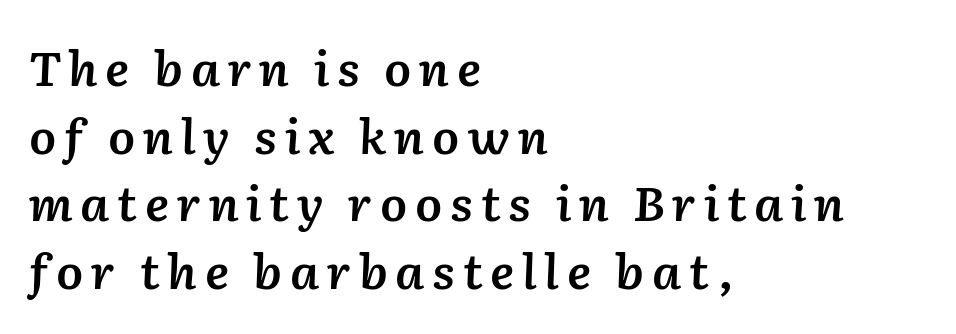
The image shows 48 px semibold type, italic (leaning right); set left-aligned, normal line spacing (1.41x), not underlined; low stroke contrast and a medium x-height.
